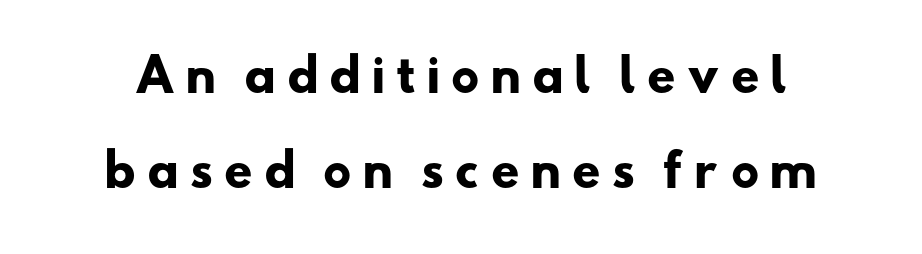
{"serif": "no", "bold": "yes", "weight": "heavy", "width": "wide", "stroke_contrast": "low", "x_height": "small", "monospaced": "no", "underline": "no", "line_spacing": "loose", "line_spacing_ratio": 2.11, "letter_spacing": "wide", "letter_spacing_em": 0.21, "glyph_px": 45}
